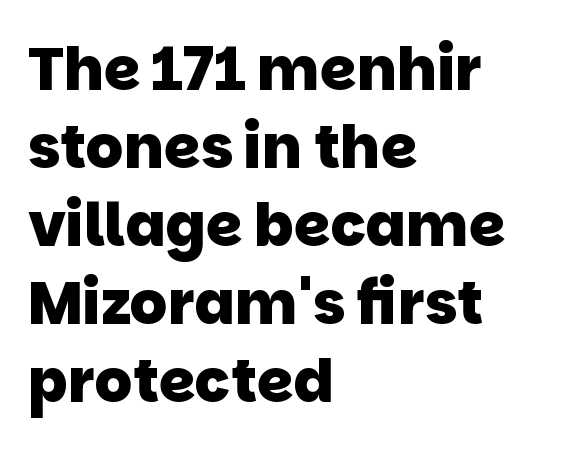
The characters look thick and weighty, a clear bold. The lines sit at an ordinary, default distance from one another. Standard letterfit; no display-style spreading of the glyphs. Look at the bottom of the vertical strokes: they stop flat, with no serifs.
